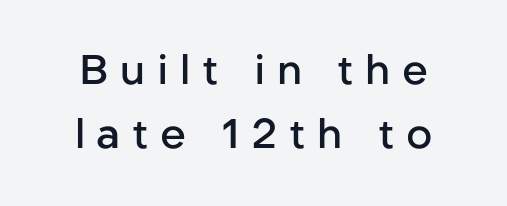
Vertically, the passage feels balanced, rows spaced as you'd expect. A fair bit of extra ink — the face is semibold, not bold. Unlike a traditional serif, this face leaves its strokes unadorned. Descender tails drop into unmarked territory. Italic: no, the glyphs are upright roman. Tracking here is generous; glyphs stand well apart from one another.
